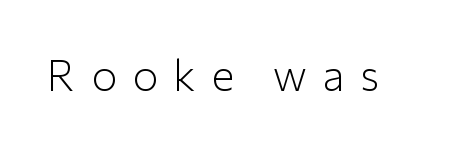
Q: Is the text bold? A: No.
Q: Is the text italic (slanted)? A: No, it is upright.
Q: Is the typeface a serif or a sans-serif typeface? A: Sans-serif.
Q: Is the text underlined? A: No.
Q: Is the spacing between letters normal or unusually wide? A: Unusually wide.
Q: Width (condensed, normal, or wide)? A: Normal.
Q: Stroke contrast? A: Low.
Q: x-height? A: Medium.
Q: Monospaced? A: No.
